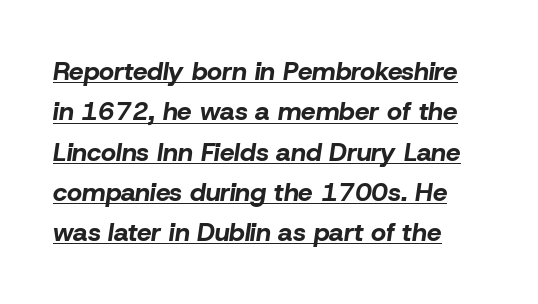
Q: Is the text bold? A: Yes.
Q: Is the text italic (slanted)? A: Yes, it leans right by about 8 degrees.
Q: Is the text underlined? A: Yes.
Q: How is the paragraph aligned? A: Left-aligned.
Q: Is the spacing between letters normal or unusually wide? A: Normal.
Q: Is the spacing between lines tight, normal or loose? A: Normal.
